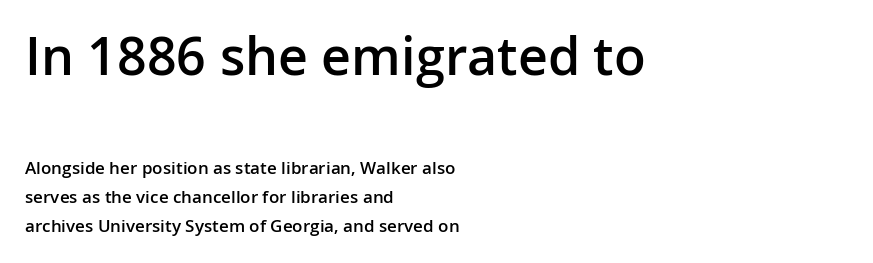
Q: Is the text bold? A: Semi-bold.
Q: Is the text italic (slanted)? A: No, it is upright.
Q: Is the typeface a serif or a sans-serif typeface? A: Sans-serif.
Q: Is the text underlined? A: No.
Q: How is the paragraph aligned? A: Left-aligned.
Q: Is the spacing between letters normal or unusually wide? A: Normal.
Q: Which block of text is set in a larger size, the first (top) or the second (bottom)? A: The first (top) one.
Q: Width (condensed, normal, or wide)? A: Normal.
Q: Stroke contrast? A: Low.
Q: x-height? A: Medium.
Q: Monospaced? A: No.
